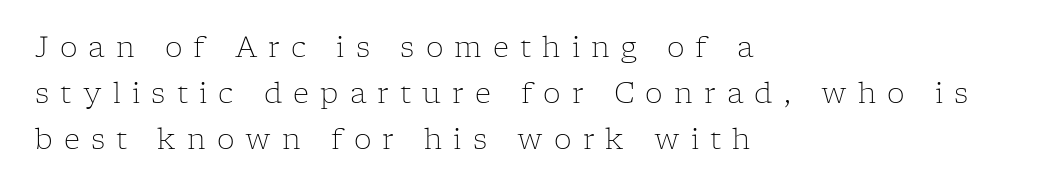
The image shows 28 px light serif type, upright; set left-aligned, normal line spacing (1.64x), unusually wide letter spacing (+0.4 em), not underlined; low stroke contrast and a medium x-height.
